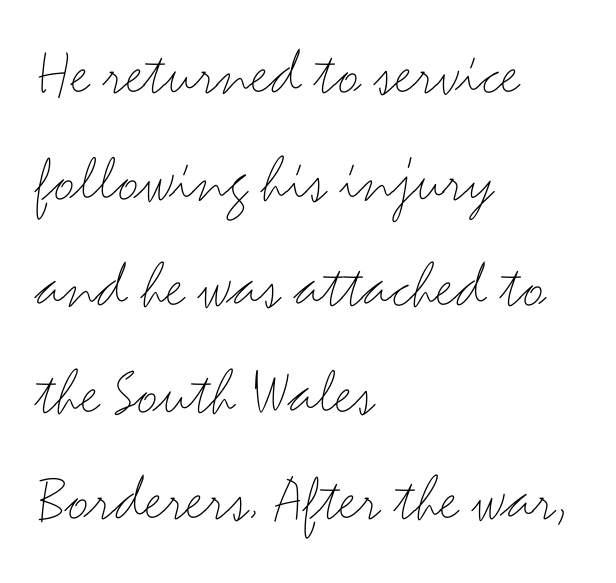
To sum up the face: it is a sans, with no serifs. The letterforms sit at book weight or below. Note the varied advance widths — an 'i' is clearly narrower than an 'm'. These lines keep a tight, regular rhythm from letter to letter. Notice how descenders clear the ascenders below comfortably — that's standard leading.
